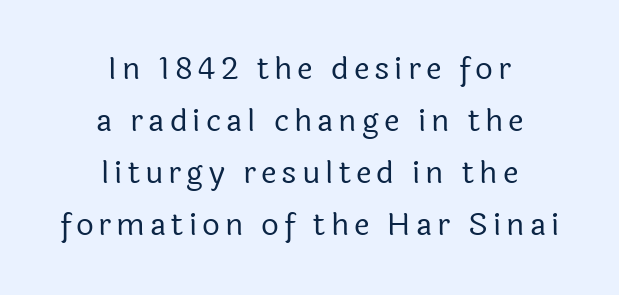
Q: Is the text bold? A: No.
Q: Is the text italic (slanted)? A: No, it is upright.
Q: Is the typeface a serif or a sans-serif typeface? A: Sans-serif.
Q: Is the text underlined? A: No.
Q: How is the paragraph aligned? A: Centered.
Q: Is the spacing between lines tight, normal or loose? A: Normal.
Q: Width (condensed, normal, or wide)? A: Normal.
Q: x-height? A: Medium.
Q: Monospaced? A: No.
